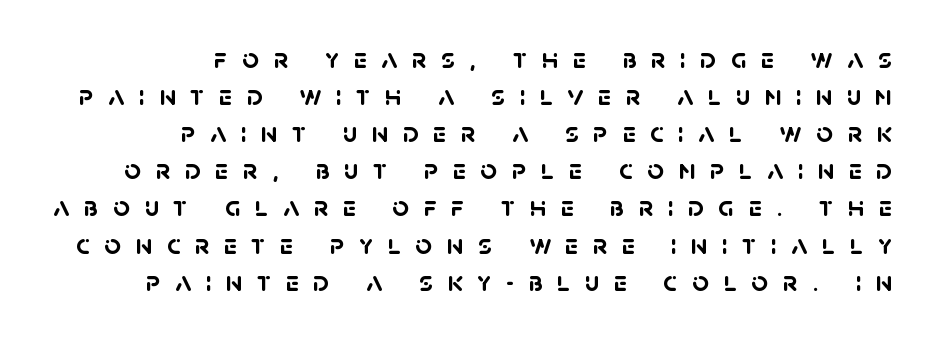
The image shows 29 px semibold sans-serif type; set right-aligned, normal line spacing (1.28x), unusually wide letter spacing (+0.5 em), not underlined; low stroke contrast and a large x-height.
